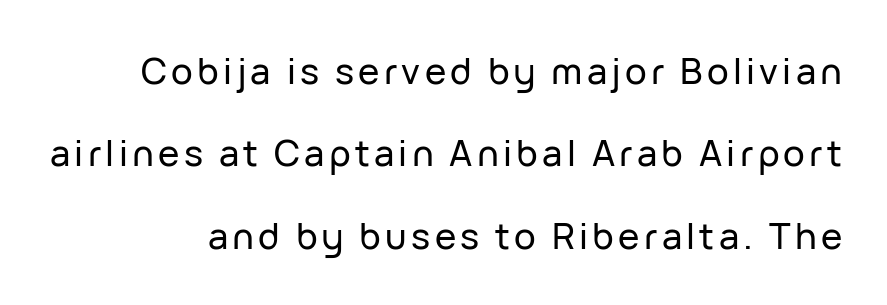
Q: Is the text italic (slanted)? A: No, it is upright.
Q: Is the typeface a serif or a sans-serif typeface? A: Sans-serif.
Q: Is the text underlined? A: No.
Q: How is the paragraph aligned? A: Right-aligned.
Q: Is the spacing between lines tight, normal or loose? A: Loose.
Q: Width (condensed, normal, or wide)? A: Normal.
Q: Stroke contrast? A: Low.
Q: x-height? A: Medium.
Q: Monospaced? A: No.
